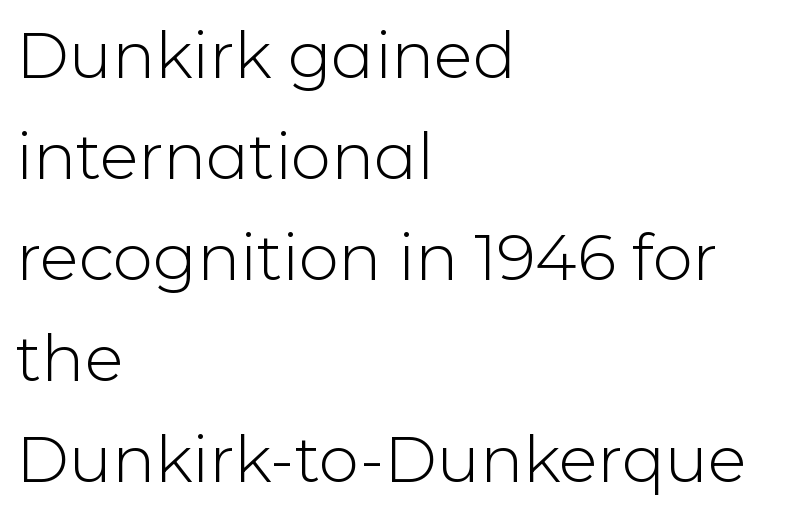
Q: Is the text bold? A: No.
Q: Is the text italic (slanted)? A: No, it is upright.
Q: Is the typeface a serif or a sans-serif typeface? A: Sans-serif.
Q: Is the text underlined? A: No.
Q: How is the paragraph aligned? A: Left-aligned.
Q: Is the spacing between letters normal or unusually wide? A: Normal.
Q: Is the spacing between lines tight, normal or loose? A: Normal.
Q: Width (condensed, normal, or wide)? A: Normal.
Q: Stroke contrast? A: Low.
Q: x-height? A: Medium.
Q: Monospaced? A: No.
